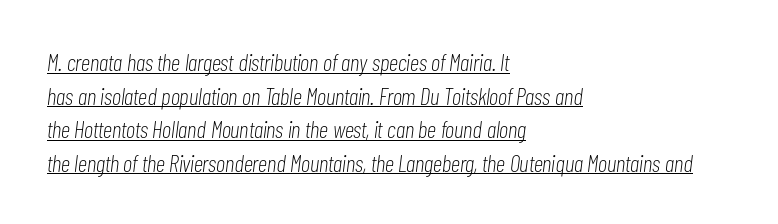
Q: Is the text bold? A: No.
Q: Is the text italic (slanted)? A: Yes, it leans right by about 7 degrees.
Q: Is the text underlined? A: Yes.
Q: How is the paragraph aligned? A: Left-aligned.
Q: Is the spacing between letters normal or unusually wide? A: Normal.
Q: Is the spacing between lines tight, normal or loose? A: Normal.
